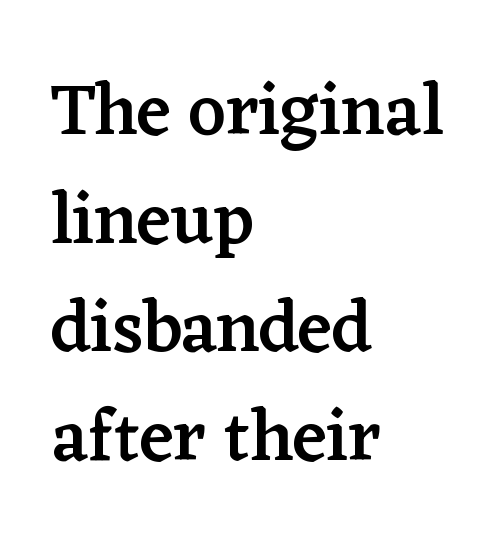
The line-height multiplier appears to be the usual default. A roman cut, with each character standing at attention. Any mark beneath the type? The region is blank. Letter spacing: default. The face used here is a semibold: visibly heavier than regular, lighter than bold.
